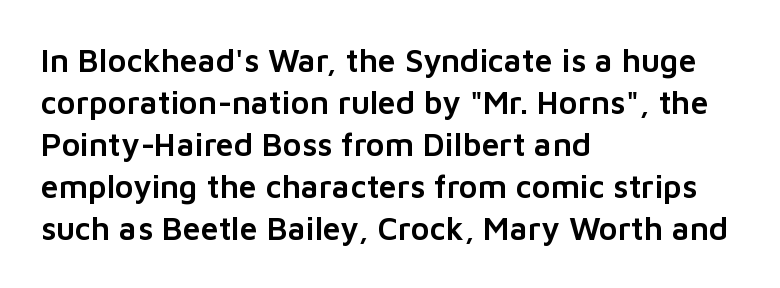
The image shows 32 px sans-serif type, upright; set left-aligned, normal line spacing (1.31x), normal letter spacing, not underlined; low stroke contrast and a medium x-height.
